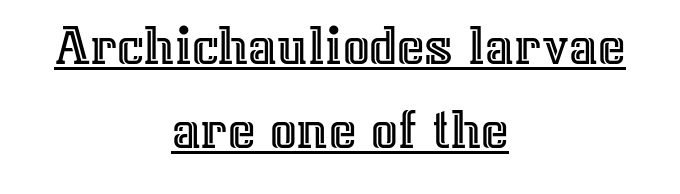
The image shows 59 px text type, upright; set centered, normal line spacing (1.42x), normal letter spacing, underlined; a medium x-height.
